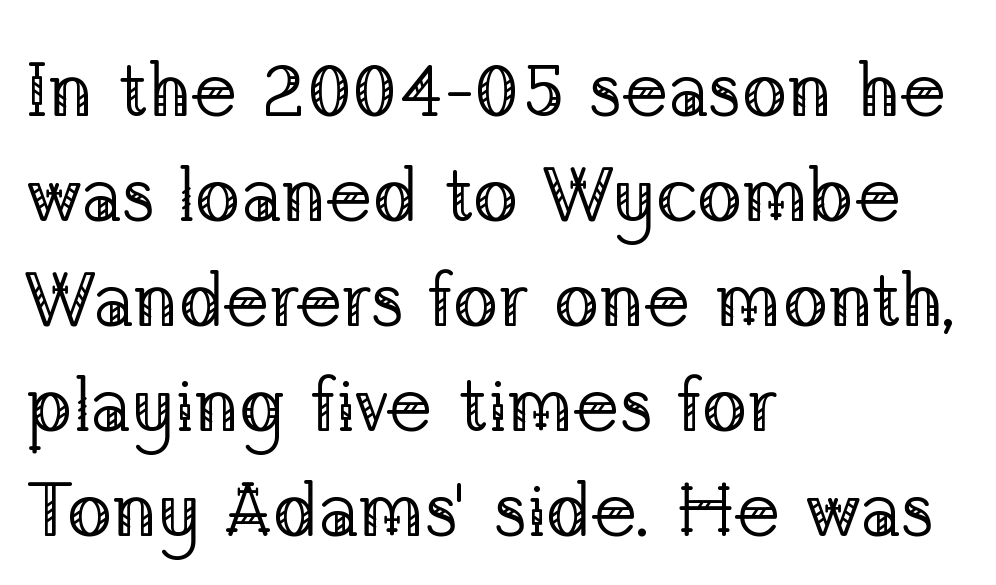
The image shows 76 px regular-weight serif type, upright; set left-aligned, normal line spacing (1.38x), normal letter spacing, not underlined; low stroke contrast and a medium x-height.
